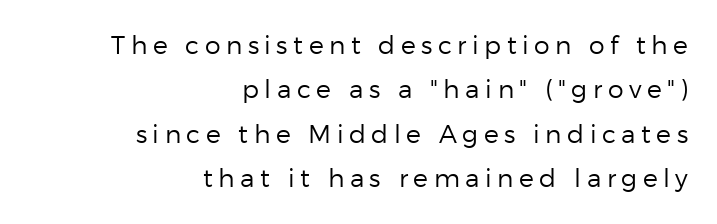
The image shows 25 px text type, upright; set right-aligned, line spacing 1.78x, unusually wide letter spacing (+0.22 em), not underlined.
